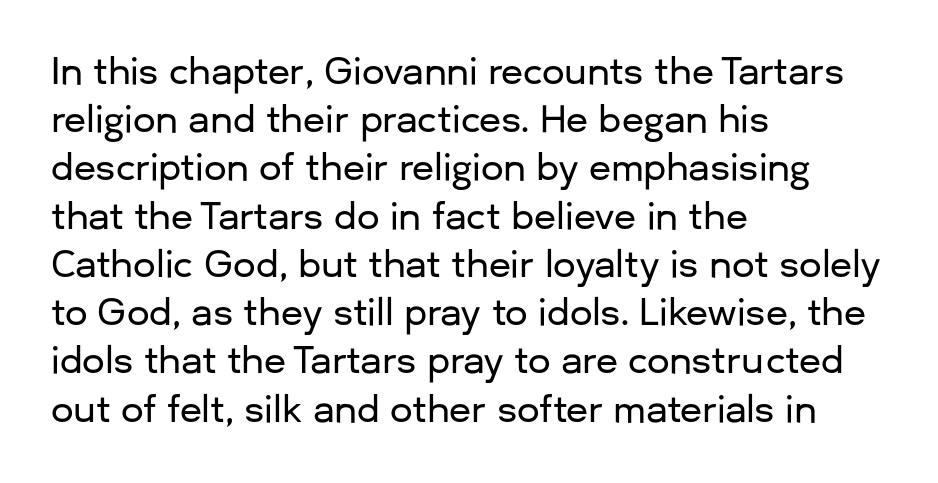
Quick note: not italic, upright. Grotesque or geometric, the face here clearly has no serifs. Lines of text with bare space underneath. Leading matches the norm, producing a regular column. Varying glyph widths throughout — classic text-font behaviour. Does the copy run flush right? No — it runs flush left.
